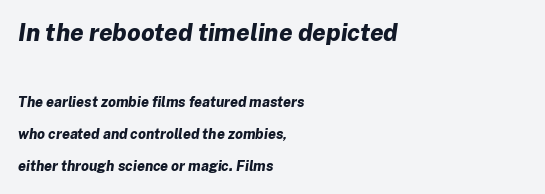
The image shows 24 px bold type, italic (leaning right); set left-aligned, loose line spacing (2.31x), normal letter spacing, not underlined; the first (top) block is 1.71x larger.
